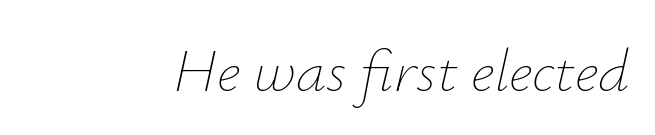
Q: Is the text bold? A: No.
Q: Is the text italic (slanted)? A: Yes, it leans right by about 12 degrees.
Q: Is the text underlined? A: No.
Q: Is the spacing between letters normal or unusually wide? A: Normal.
Q: Width (condensed, normal, or wide)? A: Normal.
Q: Stroke contrast? A: Low.
Q: x-height? A: Small.
Q: Monospaced? A: No.
